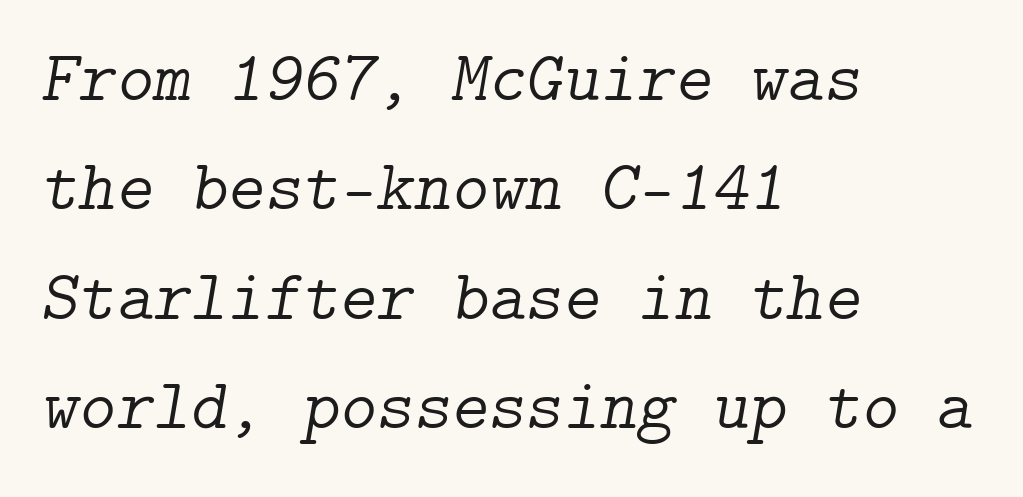
Q: Is the text bold? A: No.
Q: Is the text italic (slanted)? A: Yes, it leans right by about 9 degrees.
Q: Is the typeface a serif or a sans-serif typeface? A: Serif.
Q: Is the text underlined? A: No.
Q: How is the paragraph aligned? A: Left-aligned.
Q: Is the spacing between letters normal or unusually wide? A: Normal.
Q: Is the spacing between lines tight, normal or loose? A: Normal.
Q: Width (condensed, normal, or wide)? A: Normal.
Q: Stroke contrast? A: Low.
Q: x-height? A: Medium.
